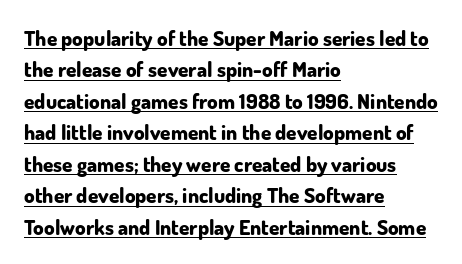
The image shows 21 px bold type, upright; set left-aligned, normal line spacing (1.5x), normal letter spacing, underlined.
